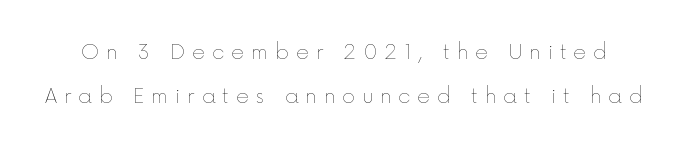
Q: Is the text bold? A: No.
Q: Is the text italic (slanted)? A: No, it is upright.
Q: Is the text underlined? A: No.
Q: Is the spacing between letters normal or unusually wide? A: Unusually wide.
Q: Is the spacing between lines tight, normal or loose? A: Loose.
